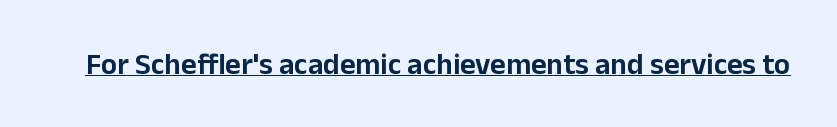
Characters remain perfectly vertical along every line. There is no visible air inserted between adjacent glyphs. Beneath each row of characters lies a ruled line. These lines are rendered in a variable-pitch font. What kind of face is this? One without serifs — a sans.
